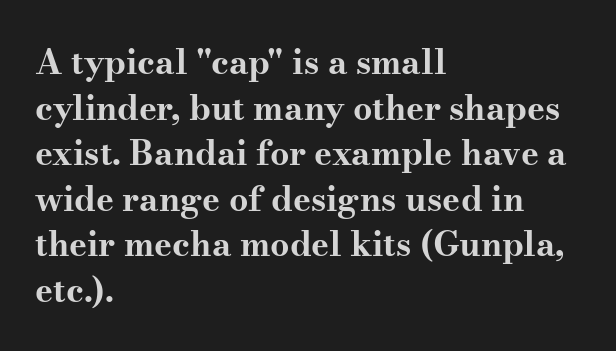
{"serif": "yes", "italic": "no", "bold": "yes", "weight": "bold", "width": "wide", "stroke_contrast": "medium", "x_height": "small", "monospaced": "no", "underline": "no", "align": "left", "line_spacing": "normal", "line_spacing_ratio": 1.34, "letter_spacing": "normal", "letter_spacing_em": 0.0, "glyph_px": 34}
